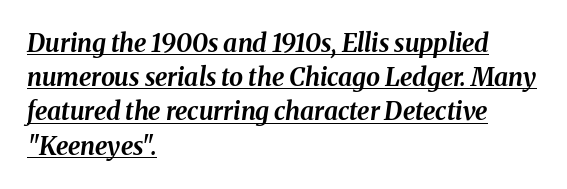
Q: Is the text bold? A: Yes.
Q: Is the text italic (slanted)? A: Yes, it leans right by about 8 degrees.
Q: Is the text underlined? A: Yes.
Q: How is the paragraph aligned? A: Left-aligned.
Q: Is the spacing between letters normal or unusually wide? A: Normal.
Q: Is the spacing between lines tight, normal or loose? A: Normal.
